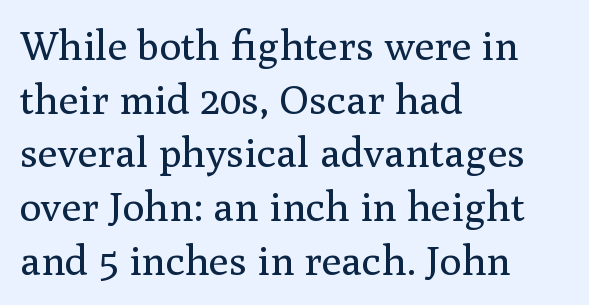
Q: Is the text bold? A: No.
Q: Is the text italic (slanted)? A: No, it is upright.
Q: Is the typeface a serif or a sans-serif typeface? A: Serif.
Q: Is the text underlined? A: No.
Q: How is the paragraph aligned? A: Left-aligned.
Q: Is the spacing between letters normal or unusually wide? A: Normal.
Q: Is the spacing between lines tight, normal or loose? A: Normal.
Q: Width (condensed, normal, or wide)? A: Normal.
Q: Stroke contrast? A: Medium.
Q: x-height? A: Medium.
Q: Monospaced? A: No.
